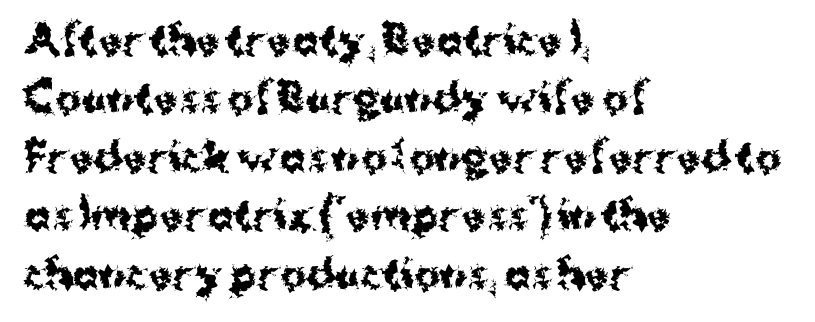
Which margin do the lines hug? The left one — the right edge is uneven. The specimen omits any rule beneath the text block's lines. The rendering uses natural spacing where letterforms have individual widths. This block has exactly the height ordinary leading produces. Posture: vertical.
